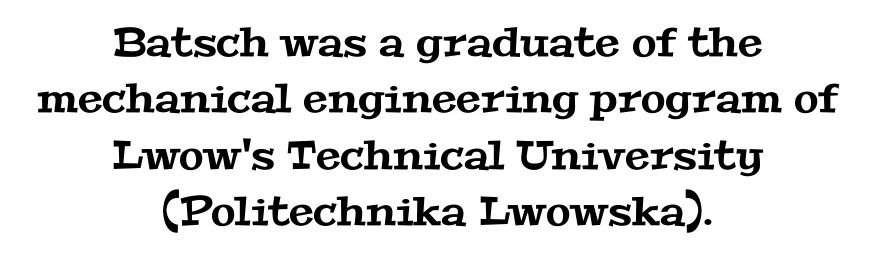
{"serif": "yes", "width": "wide", "stroke_contrast": "medium", "x_height": "medium", "monospaced": "no", "underline": "no", "align": "center", "line_spacing": "normal", "line_spacing_ratio": 1.41, "letter_spacing": "normal", "letter_spacing_em": 0.0, "glyph_px": 40}
